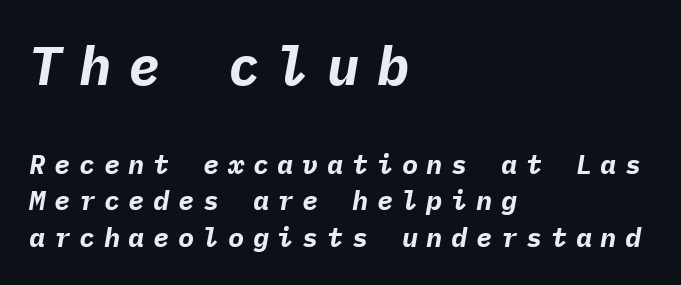
{"italic": "yes", "lean": "right", "slant_degrees": 9, "bold": "yes", "weight": "bold", "width": "normal", "stroke_contrast": "low", "x_height": "medium", "monospaced": "yes", "underline": "no", "align": "left", "line_spacing": "normal", "line_spacing_ratio": 1.36, "letter_spacing": "wide", "letter_spacing_em": 0.32, "larger_block": "first", "size_ratio": 2.0, "glyph_px": 54}
